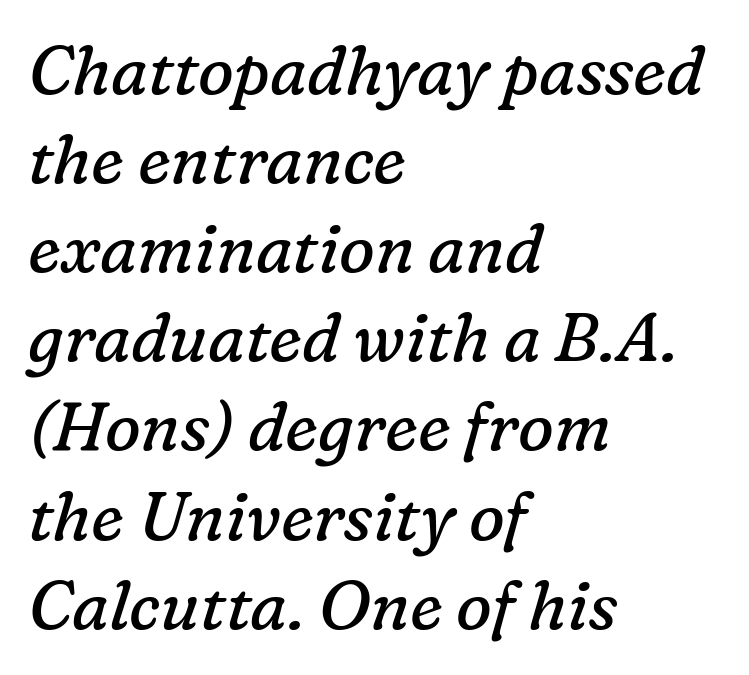
{"serif": "yes", "italic": "yes", "lean": "right", "slant_degrees": 16, "bold": "no", "weight": "regular", "width": "normal", "stroke_contrast": "low", "x_height": "medium", "monospaced": "no", "underline": "no", "align": "left", "line_spacing": "normal", "line_spacing_ratio": 1.33, "letter_spacing": "normal", "letter_spacing_em": 0.0, "glyph_px": 67}
